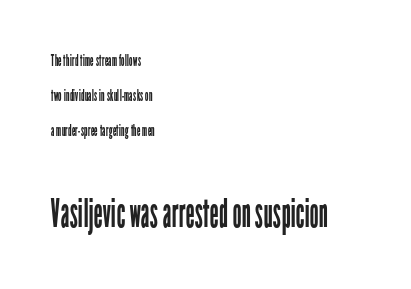
The image shows 40 px regular-weight, condensed sans-serif type, upright; set left-aligned, loose line spacing (2.2x), normal letter spacing, not underlined; the second (bottom) block is 2.5x larger; low stroke contrast and a medium x-height.
